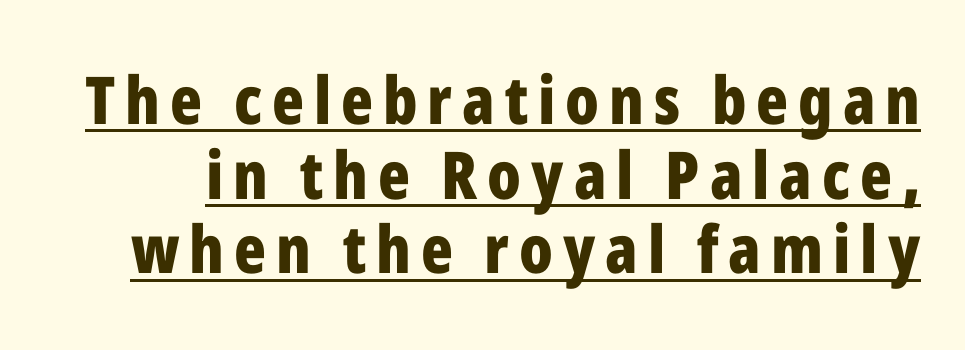
Every word sits above its own underline. Note the varied advance widths — an 'i' is clearly narrower than an 'm'. Designer's note — italics off, roman on. Nothing sits at the stroke ends, so this counts as sans-serif. Horizontal bands of white between lines are thin slivers.
